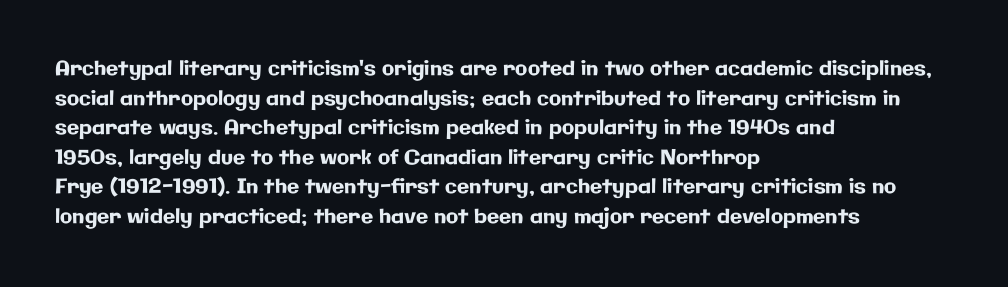
{"italic": "no", "underline": "no", "align": "left", "line_spacing": "normal", "line_spacing_ratio": 1.48, "letter_spacing": "normal", "letter_spacing_em": 0.0, "glyph_px": 20}
